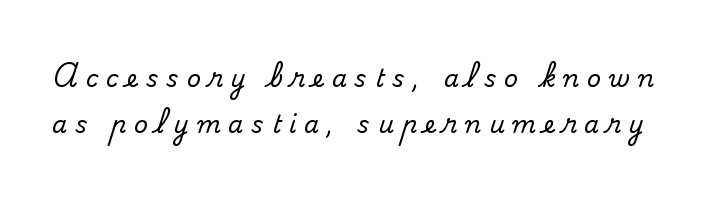
{"underline": "no", "line_spacing": "loose", "line_spacing_ratio": 1.91, "letter_spacing": "wide", "letter_spacing_em": 0.33, "glyph_px": 24}
